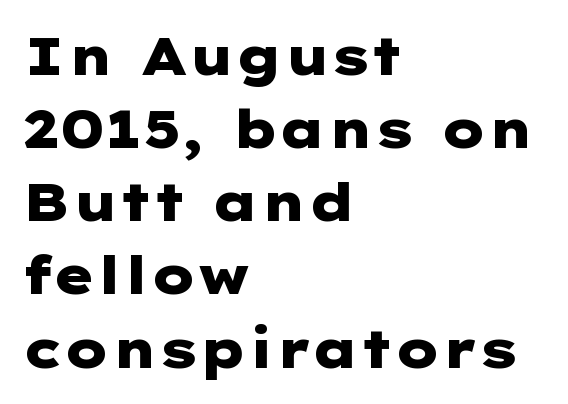
Nothing sits at the stroke ends, so this counts as sans-serif. Successive baselines arrive at the customary interval. Beneath every word, the page is bare. The lines are quadded left.
